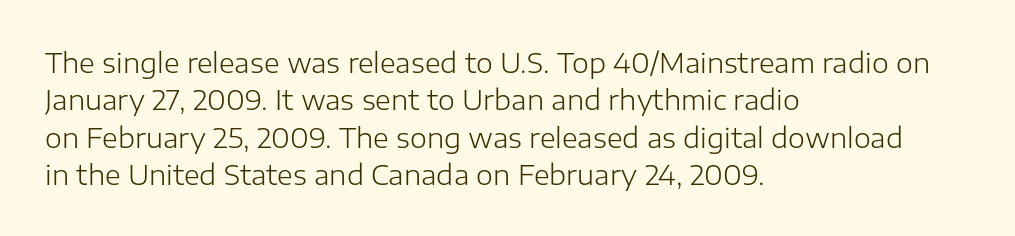
Interline gaps are of average width in this sample. Inter-character spacing is left at the font's built-in metrics. If you drew a line through each stem, it would be perfectly vertical. Words float on clear page, feet unadorned. Each line starts at the same left margin while the right side varies.
